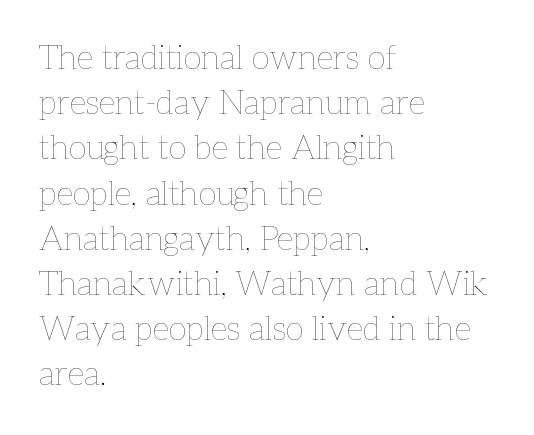
The setting favours the left margin, as ordinary paragraphs usually do. Check the space under the baseline: it is left empty. This is not heavy type; no bold has been used. Interline gaps are of average width in this sample.
